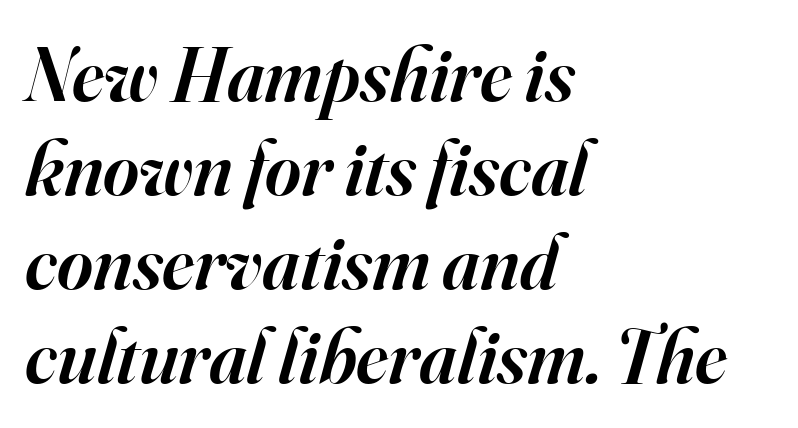
Q: Is the text bold? A: Semi-bold.
Q: Is the text italic (slanted)? A: Yes, it leans right by about 16 degrees.
Q: Is the typeface a serif or a sans-serif typeface? A: Serif.
Q: Is the text underlined? A: No.
Q: How is the paragraph aligned? A: Left-aligned.
Q: Is the spacing between letters normal or unusually wide? A: Normal.
Q: Width (condensed, normal, or wide)? A: Normal.
Q: Stroke contrast? A: High.
Q: x-height? A: Small.
Q: Monospaced? A: No.
